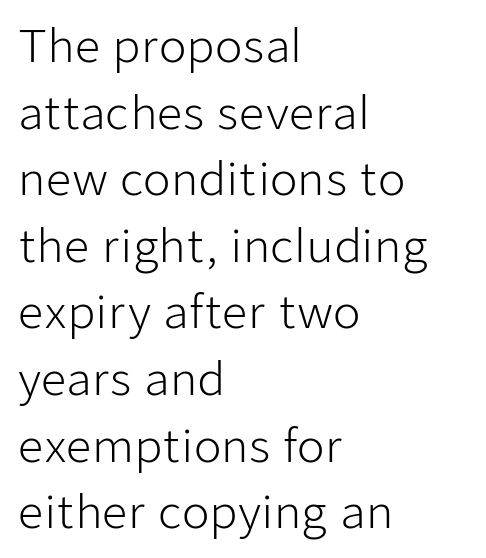
Short and long lines alike share a common starting point at left. The face looks like a standard text weight, possibly lighter. The lines sit at an ordinary, default distance from one another. Looks like regular typesetting: each glyph gets only the width it needs. Students, note that the glyphs here touch the page at normal intervals.
